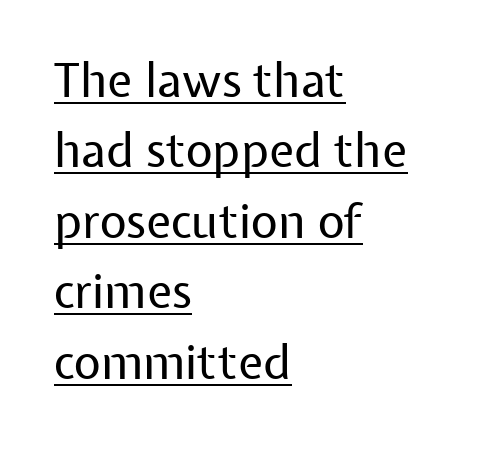
Emphasis is given by a line drawn under the lettering. Spacing between characters is what you'd get straight out of the box. The block of text has a typical density, with ordinary space between rows. Every character sits straight up, as roman type does.
